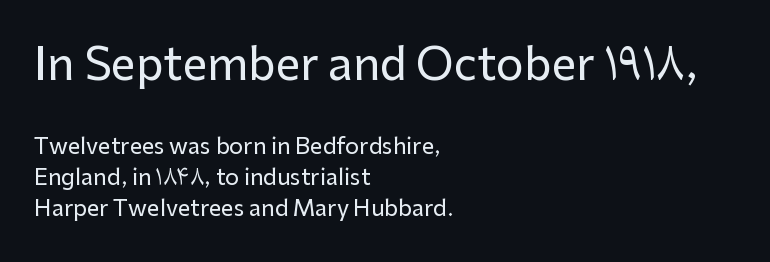
The image shows 44 px sans-serif type, upright; set left-aligned, normal line spacing (1.41x), normal letter spacing, not underlined; the first (top) block is 2.0x larger; low stroke contrast and a medium x-height.
